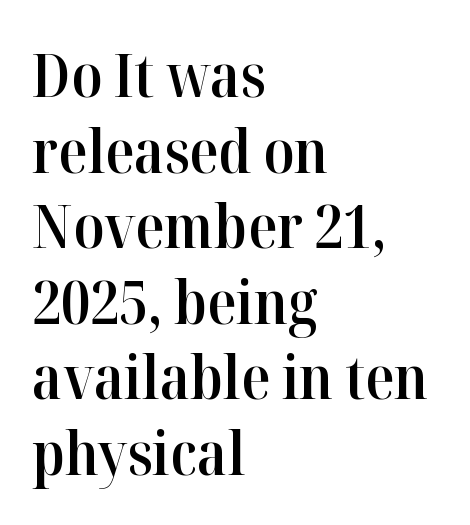
Q: Is the text bold? A: Semi-bold.
Q: Is the text italic (slanted)? A: No, it is upright.
Q: Is the typeface a serif or a sans-serif typeface? A: Serif.
Q: Is the text underlined? A: No.
Q: How is the paragraph aligned? A: Left-aligned.
Q: Is the spacing between letters normal or unusually wide? A: Normal.
Q: Is the spacing between lines tight, normal or loose? A: Normal.
Q: Width (condensed, normal, or wide)? A: Normal.
Q: Stroke contrast? A: High.
Q: x-height? A: Medium.
Q: Monospaced? A: No.
